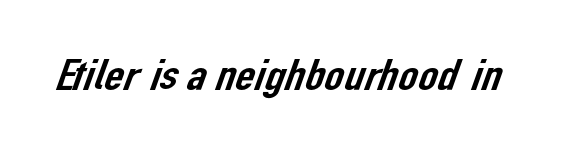
The image shows 43 px sans-serif type; set normal letter spacing, not underlined; low stroke contrast and a medium x-height.
